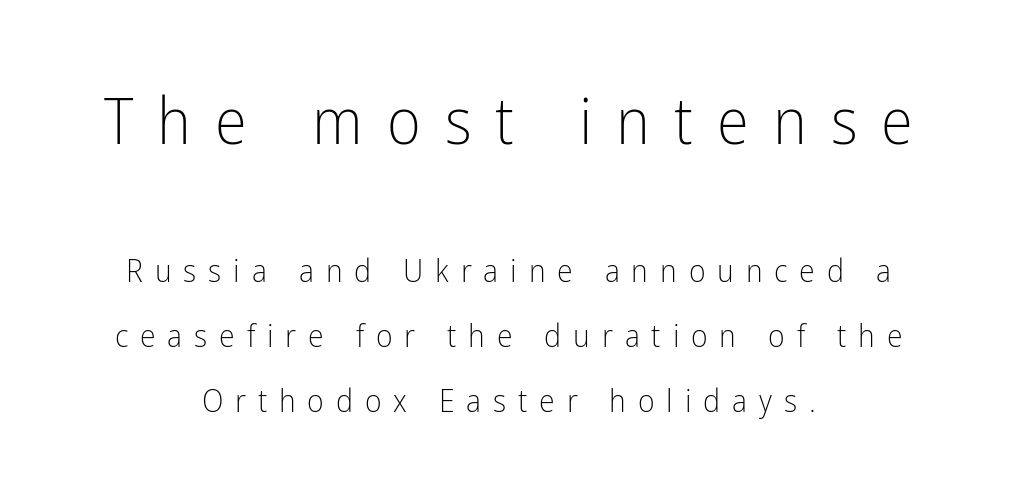
The image shows 65 px light, condensed sans-serif type, upright; set centered, loose line spacing (2.03x), unusually wide letter spacing (+0.37 em), not underlined; the first (top) block is 2.03x larger; low stroke contrast and a medium x-height.
